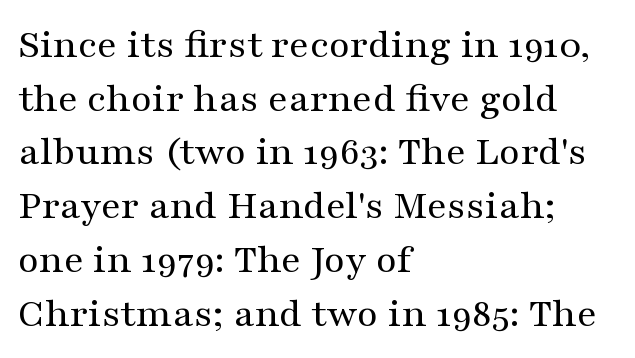
Q: Is the text bold? A: No.
Q: Is the text italic (slanted)? A: No, it is upright.
Q: Is the typeface a serif or a sans-serif typeface? A: Serif.
Q: Is the text underlined? A: No.
Q: How is the paragraph aligned? A: Left-aligned.
Q: Is the spacing between letters normal or unusually wide? A: Normal.
Q: Is the spacing between lines tight, normal or loose? A: Normal.
Q: Width (condensed, normal, or wide)? A: Wide.
Q: Stroke contrast? A: Medium.
Q: x-height? A: Medium.
Q: Monospaced? A: No.
